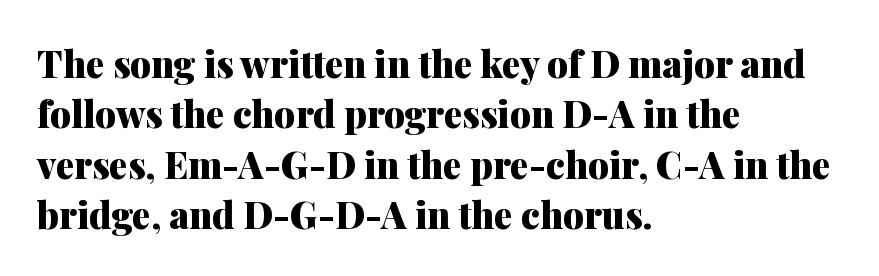
{"serif": "yes", "italic": "no", "bold": "yes", "weight": "heavy", "width": "normal", "stroke_contrast": "medium", "x_height": "medium", "monospaced": "no", "underline": "no", "align": "left", "line_spacing": "normal", "line_spacing_ratio": 1.36, "letter_spacing": "normal", "letter_spacing_em": 0.0, "glyph_px": 37}
